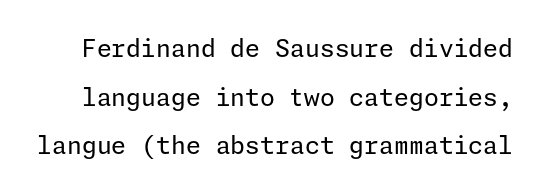
Honestly, there is no underline to notice here at all. Ink coverage per letter is moderate at most. The axis of the letterforms is exactly vertical. Reading down the column, the eye jumps a long way to each next line. Inter-character spacing is left at the font's built-in metrics.
